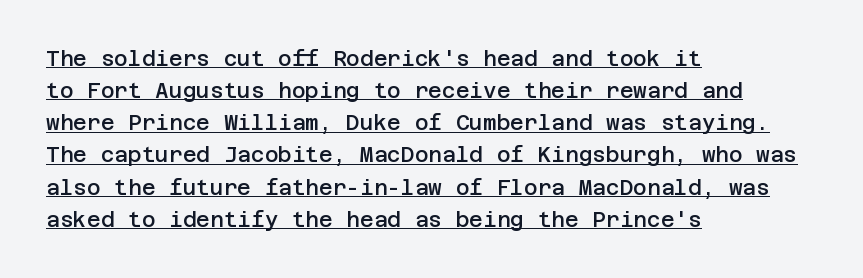
The image shows 21 px text type, upright; set left-aligned, normal line spacing (1.53x), normal letter spacing, underlined.
